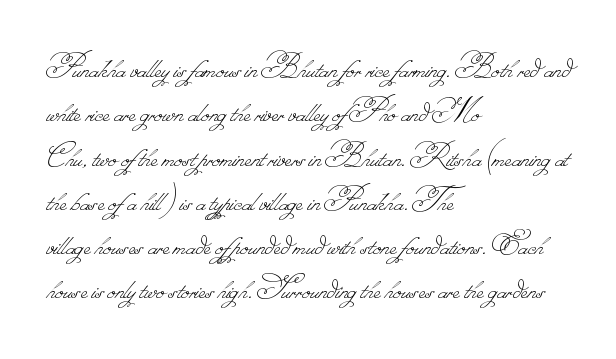
{"bold": "no", "weight": "thin", "width": "normal", "stroke_contrast": "low", "monospaced": "no", "underline": "no", "align": "left", "line_spacing_ratio": 1.23, "letter_spacing": "normal", "letter_spacing_em": 0.0, "glyph_px": 36}
